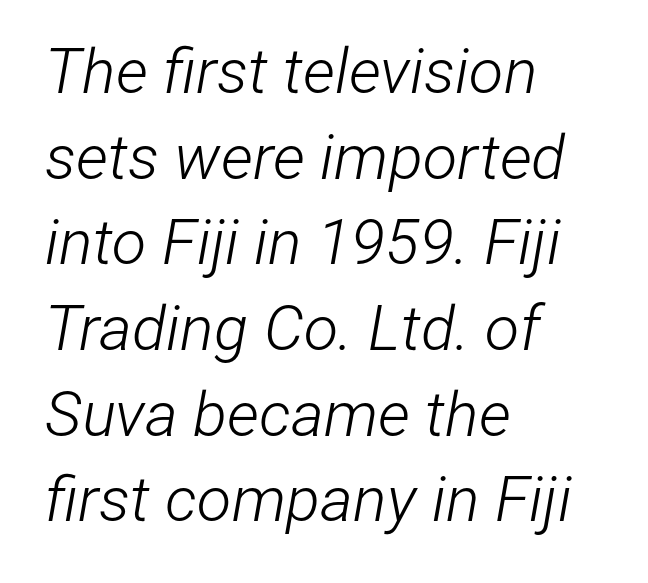
{"italic": "yes", "lean": "right", "slant_degrees": 12, "bold": "no", "weight": "light", "width": "condensed", "stroke_contrast": "low", "x_height": "medium", "monospaced": "no", "underline": "no", "align": "left", "line_spacing": "normal", "line_spacing_ratio": 1.36, "letter_spacing": "normal", "letter_spacing_em": 0.0, "glyph_px": 63}
